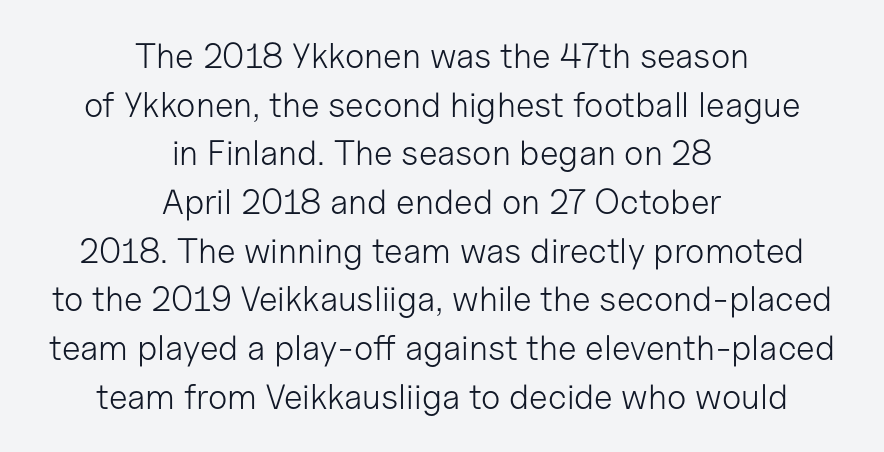
If you drew a line through each stem, it would be perfectly vertical. Proportional: the letters do not fall into vertical columns. You could call the tracking neutral — neither tight nor loose. Each new line begins a customary step beneath the previous one. Honestly, there is no underline to notice here at all.
